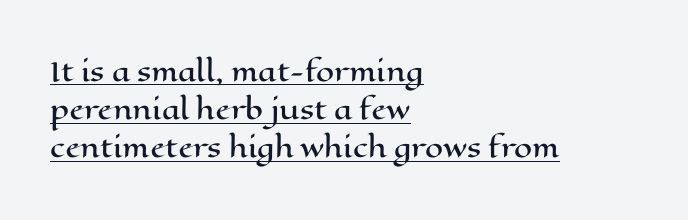
Q: Is the text italic (slanted)? A: No, it is upright.
Q: Is the text underlined? A: Yes.
Q: How is the paragraph aligned? A: Left-aligned.
Q: Is the spacing between letters normal or unusually wide? A: Normal.
Q: Is the spacing between lines tight, normal or loose? A: Normal.
